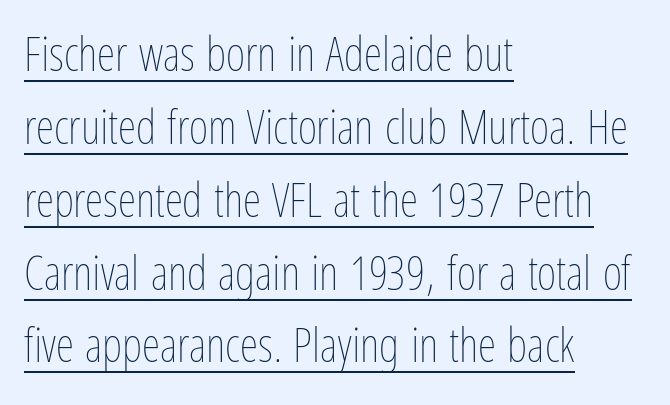
{"italic": "no", "bold": "no", "weight": "thin", "width": "condensed", "stroke_contrast": "low", "x_height": "medium", "monospaced": "no", "underline": "yes", "align": "left", "line_spacing": "normal", "line_spacing_ratio": 1.55, "letter_spacing": "normal", "letter_spacing_em": 0.0, "glyph_px": 47}
